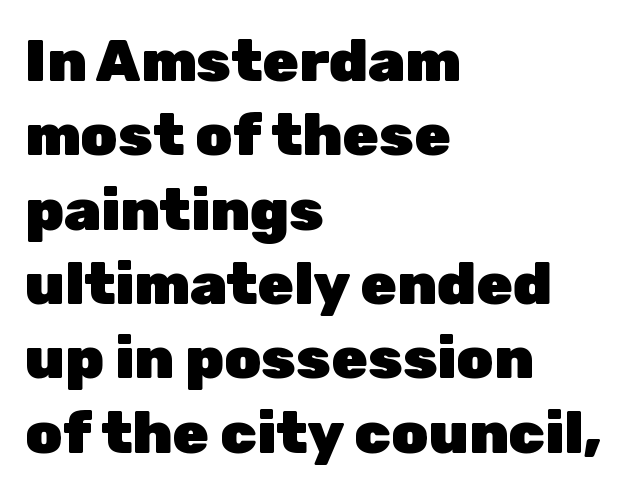
Q: Is the text bold? A: Yes.
Q: Is the text italic (slanted)? A: No, it is upright.
Q: Is the typeface a serif or a sans-serif typeface? A: Sans-serif.
Q: Is the text underlined? A: No.
Q: How is the paragraph aligned? A: Left-aligned.
Q: Is the spacing between letters normal or unusually wide? A: Normal.
Q: Is the spacing between lines tight, normal or loose? A: Normal.
Q: Width (condensed, normal, or wide)? A: Normal.
Q: Stroke contrast? A: Low.
Q: x-height? A: Medium.
Q: Monospaced? A: No.
